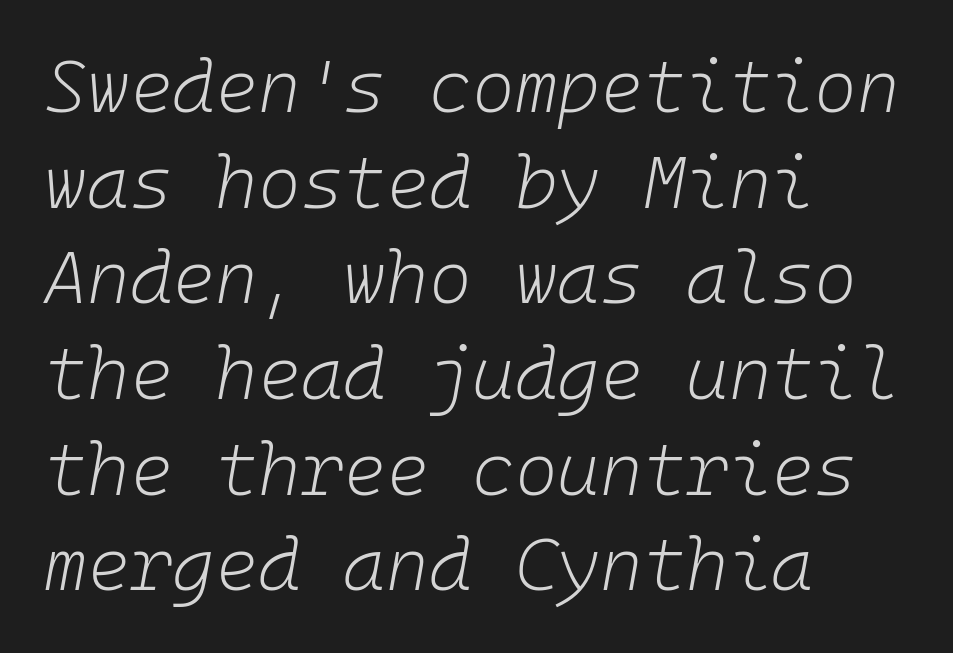
The lines sit at an ordinary, default distance from one another. Does extra space separate the letters? No, they use regular spacing. The area under the type is left untouched. A quiet, ordinary-to-light weight characterises the typeface.
